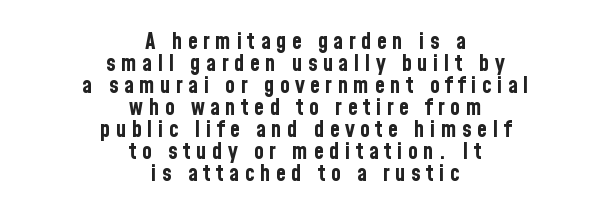
A dark, heavy texture on the line: the type is bold. Regarding leading, the lines here are crowded together. Tracking here is generous; glyphs stand well apart from one another. You can tell it's not italic because the verticals are truly vertical.
